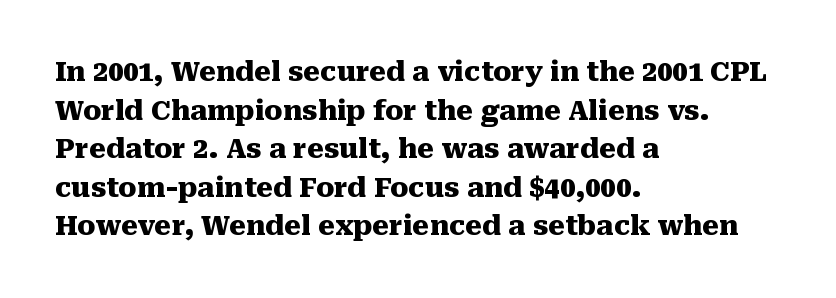
{"italic": "no", "bold": "yes", "underline": "no", "align": "left", "line_spacing": "normal", "line_spacing_ratio": 1.43, "letter_spacing": "normal", "letter_spacing_em": 0.0, "glyph_px": 27}
